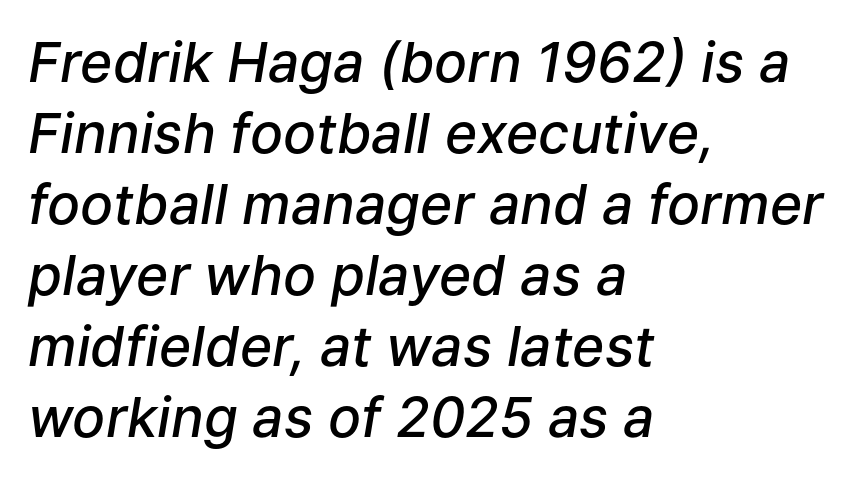
{"italic": "yes", "lean": "right", "slant_degrees": 9, "bold": "semi", "weight": "semibold", "width": "normal", "stroke_contrast": "low", "x_height": "medium", "monospaced": "no", "underline": "no", "align": "left", "line_spacing": "normal", "line_spacing_ratio": 1.29, "letter_spacing": "normal", "letter_spacing_em": 0.0, "glyph_px": 55}
